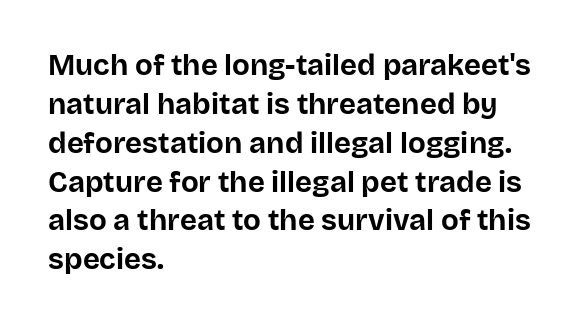
When letters stand straight like this, we call the style roman or upright. Beneath every word, the page is bare. Baseline-to-baseline distance is the conventional proportion of letter height. Heavy, bold letterforms. This rendering leaves character spacing at its baseline value. Each letter keeps its own natural width here, so spacing adapts to shape.
